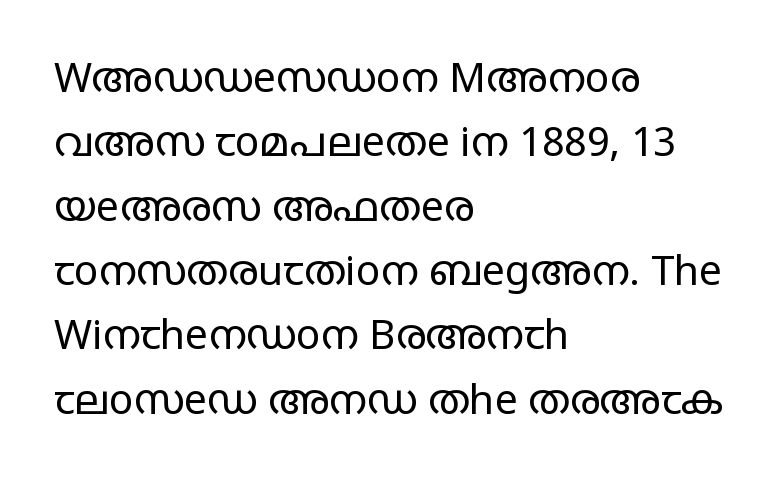
The text block is weighted toward the left margin, trailing off unevenly rightward. Summary of vertical rhythm: regular, with standard interline spacing. This is not heavy type; no bold has been used. Descender tails drop into unmarked territory. Ordinary non-slanted type is in use. Caption: standard tracking, unaltered.
